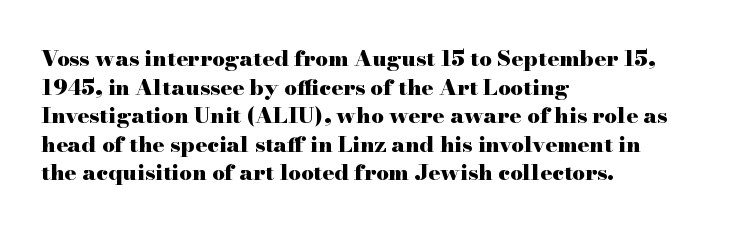
The image shows 22 px bold type, upright; set left-aligned, normal line spacing (1.3x), normal letter spacing, not underlined.
